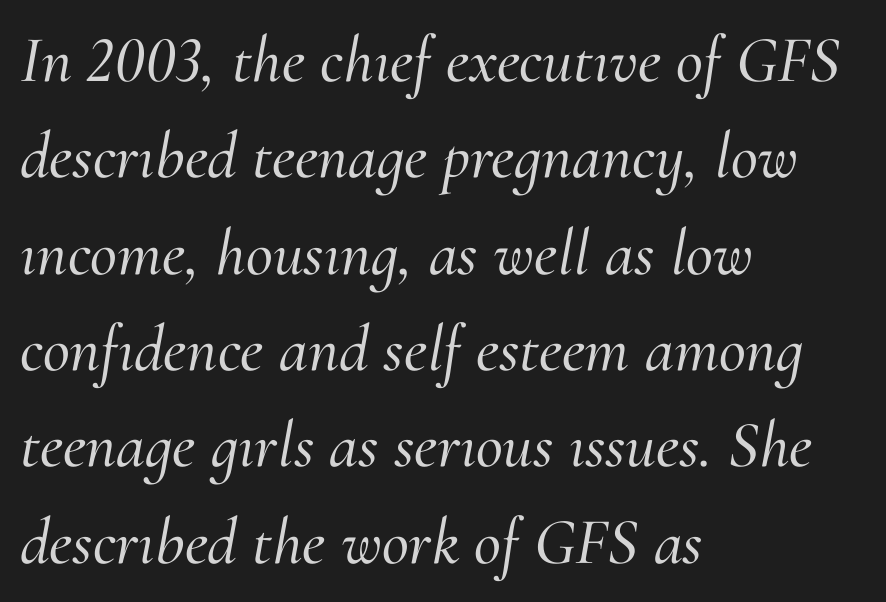
Character widths vary here, with narrow letters taking less room than wide ones. Regarding serifs, this sample has them. These lines are set flush left with a ragged right edge. Nothing unusual about the tracking: characters are spaced as the font intends.
